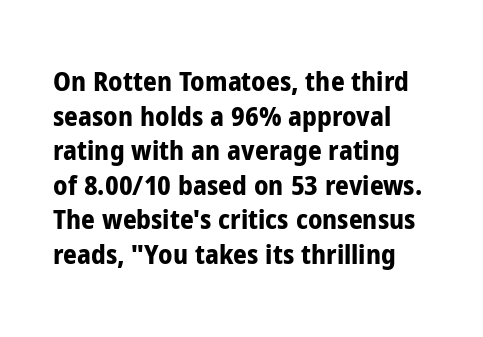
The image shows 27 px bold type, upright; set left-aligned, normal line spacing (1.28x), normal letter spacing, not underlined.
